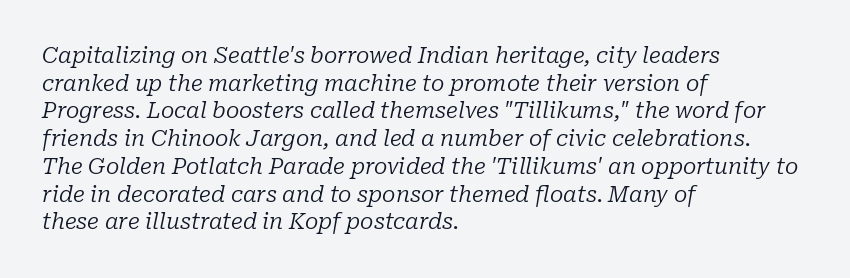
Descenders are the only things crossing below the line. Every row of glyphs begins at an identical x-position on the left. The letterforms sit at book weight or below. The tracking reads as untouched default to a designer's eye. In terms of leading, this rendering sits right in the middle.
